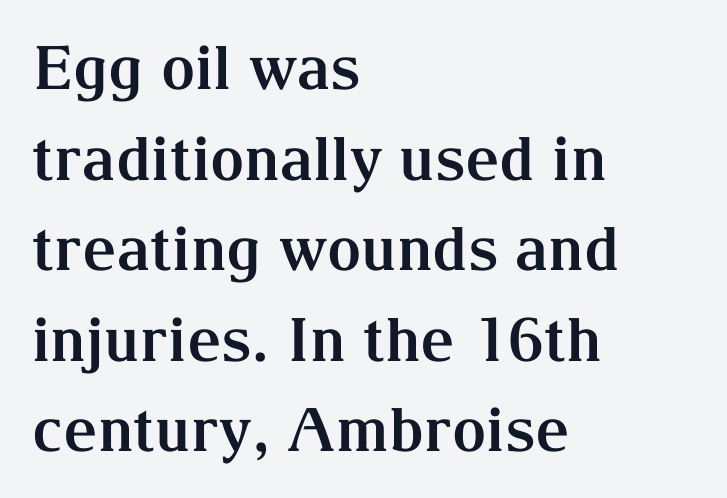
The image shows 60 px bold serif type, upright; set left-aligned, normal line spacing (1.51x), normal letter spacing, not underlined; medium stroke contrast and a medium x-height.
